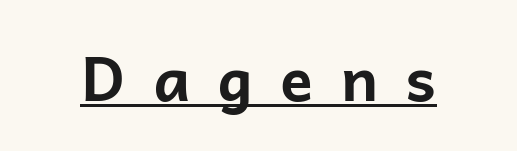
Q: Is the text bold? A: Yes.
Q: Is the text italic (slanted)? A: No, it is upright.
Q: Is the typeface a serif or a sans-serif typeface? A: Sans-serif.
Q: Is the text underlined? A: Yes.
Q: Is the spacing between letters normal or unusually wide? A: Unusually wide.
Q: Width (condensed, normal, or wide)? A: Normal.
Q: Stroke contrast? A: Low.
Q: x-height? A: Medium.
Q: Monospaced? A: No.
